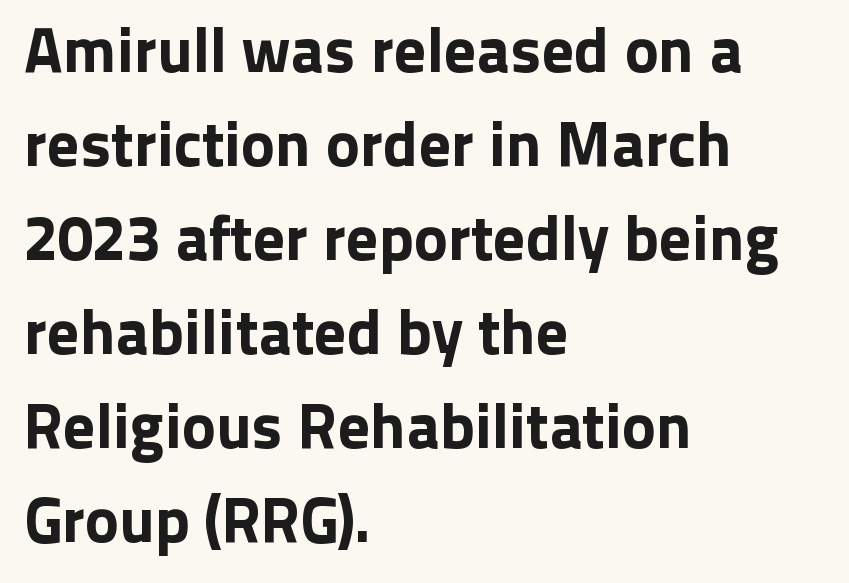
The image shows 64 px sans-serif type, upright; set left-aligned, normal line spacing (1.47x), normal letter spacing, not underlined; low stroke contrast and a medium x-height.
